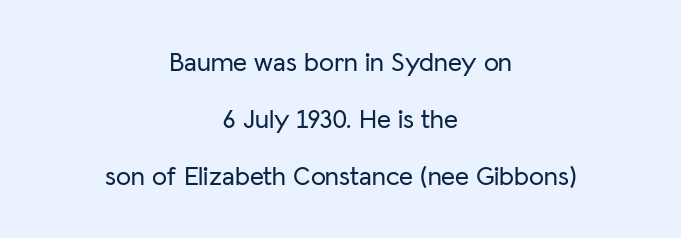
Q: Is the text italic (slanted)? A: No, it is upright.
Q: Is the text underlined? A: No.
Q: How is the paragraph aligned? A: Centered.
Q: Is the spacing between letters normal or unusually wide? A: Normal.
Q: Is the spacing between lines tight, normal or loose? A: Loose.
